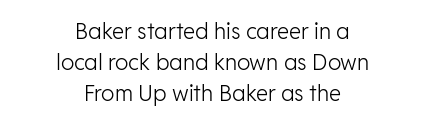
The cut favours lightness, reaching ordinary text weight at its darkest. The rag falls on both sides of this text block equally. The gaps between neighbouring characters are ordinary and unremarkable. This sample keeps an unexceptional amount of space between lines. The lettering stays uniformly vertical, giving the passage a roman look.
